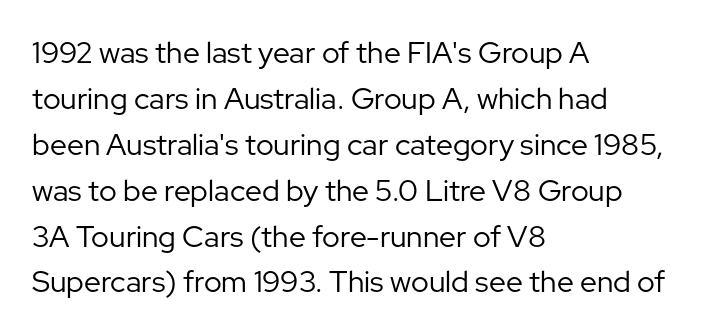
Q: Is the text bold? A: No.
Q: Is the text italic (slanted)? A: No, it is upright.
Q: Is the typeface a serif or a sans-serif typeface? A: Sans-serif.
Q: Is the text underlined? A: No.
Q: How is the paragraph aligned? A: Left-aligned.
Q: Is the spacing between letters normal or unusually wide? A: Normal.
Q: Is the spacing between lines tight, normal or loose? A: Normal.
Q: Width (condensed, normal, or wide)? A: Normal.
Q: Stroke contrast? A: Low.
Q: x-height? A: Medium.
Q: Monospaced? A: No.
